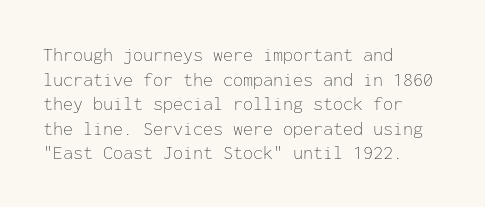
{"italic": "no", "bold": "no", "underline": "no", "align": "left", "line_spacing_ratio": 1.23, "letter_spacing": "normal", "letter_spacing_em": 0.0, "glyph_px": 20}
